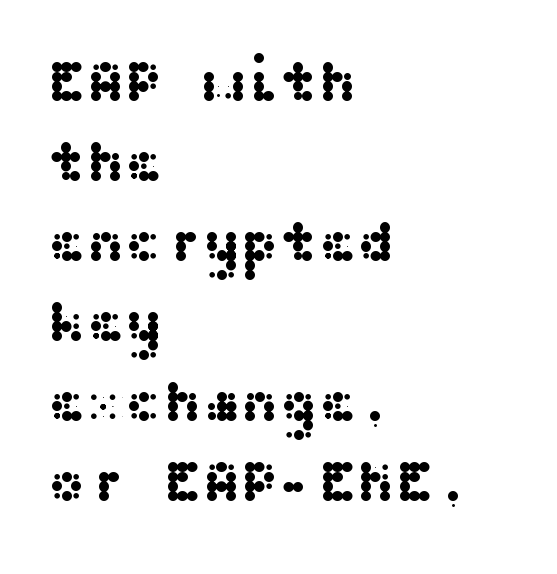
The image shows 58 px wide sans-serif type, upright; set left-aligned, normal line spacing (1.38x), normal letter spacing, not underlined; medium stroke contrast and a medium x-height.
